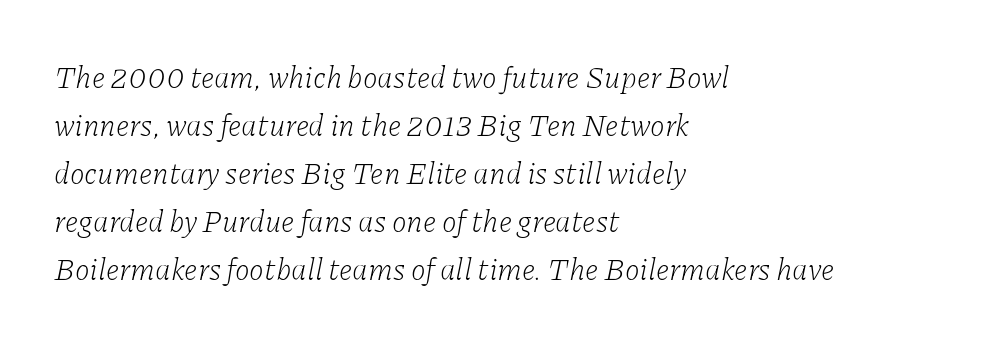
The image shows 30 px light serif type, italic (leaning right); set left-aligned, normal line spacing (1.6x), normal letter spacing, not underlined; low stroke contrast and a medium x-height.
